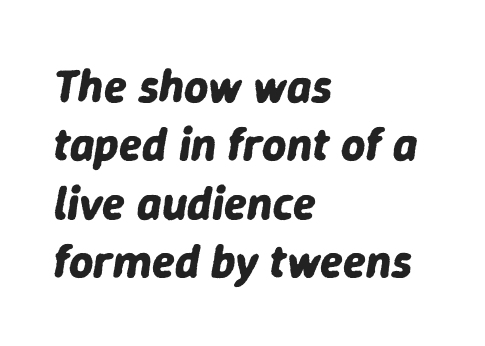
{"italic": "yes", "lean": "right", "slant_degrees": 9, "bold": "yes", "weight": "bold", "width": "normal", "stroke_contrast": "low", "x_height": "medium", "monospaced": "no", "underline": "no", "align": "left", "line_spacing_ratio": 1.24, "letter_spacing": "normal", "letter_spacing_em": 0.0, "glyph_px": 47}
